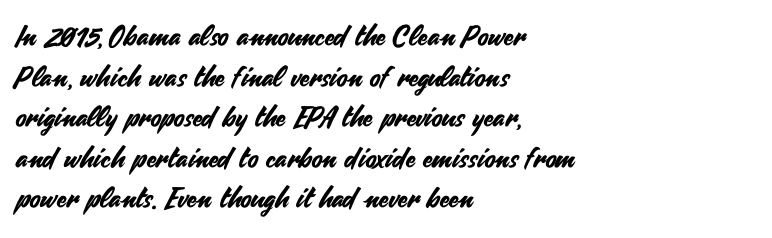
Q: Is the text italic (slanted)? A: Yes.
Q: Is the typeface a serif or a sans-serif typeface? A: Sans-serif.
Q: Is the text underlined? A: No.
Q: How is the paragraph aligned? A: Left-aligned.
Q: Is the spacing between letters normal or unusually wide? A: Normal.
Q: Is the spacing between lines tight, normal or loose? A: Normal.
Q: Width (condensed, normal, or wide)? A: Normal.
Q: Stroke contrast? A: Medium.
Q: x-height? A: Small.
Q: Monospaced? A: No.
